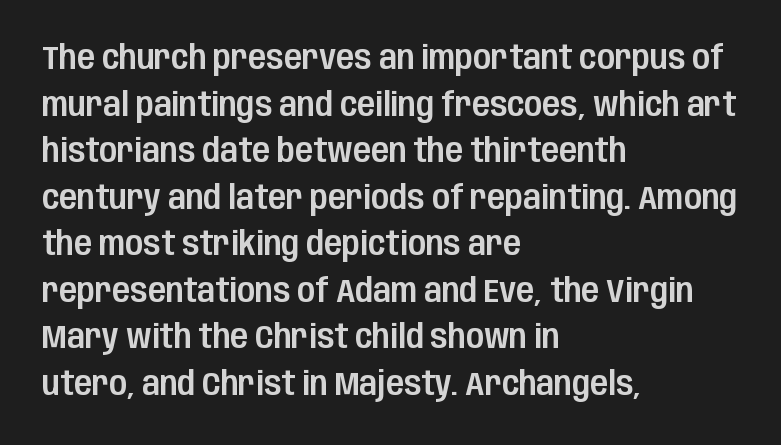
{"serif": "no", "italic": "no", "width": "condensed", "stroke_contrast": "low", "x_height": "large", "monospaced": "no", "underline": "no", "align": "left", "line_spacing": "normal", "line_spacing_ratio": 1.41, "letter_spacing": "normal", "letter_spacing_em": 0.0, "glyph_px": 33}
